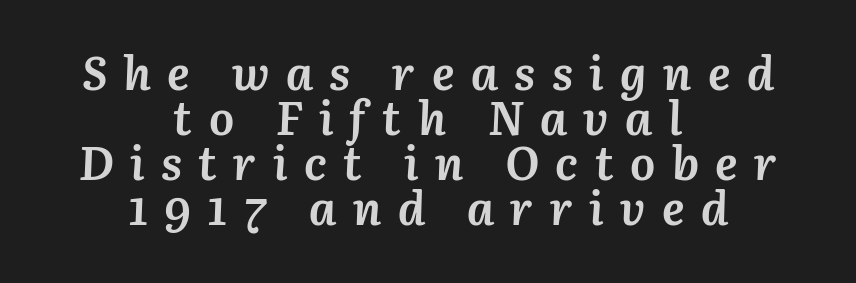
The image shows 47 px semibold type, italic (leaning right); set centered, tight line spacing (0.96x), unusually wide letter spacing (+0.35 em), not underlined; medium stroke contrast and a medium x-height.
